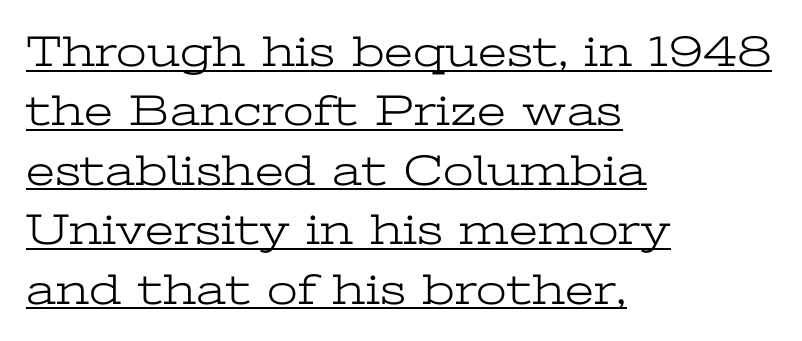
Q: Is the text bold? A: No.
Q: Is the text italic (slanted)? A: No, it is upright.
Q: Is the typeface a serif or a sans-serif typeface? A: Serif.
Q: Is the text underlined? A: Yes.
Q: How is the paragraph aligned? A: Left-aligned.
Q: Is the spacing between letters normal or unusually wide? A: Normal.
Q: Is the spacing between lines tight, normal or loose? A: Normal.
Q: Width (condensed, normal, or wide)? A: Wide.
Q: Stroke contrast? A: Low.
Q: x-height? A: Medium.
Q: Monospaced? A: No.
